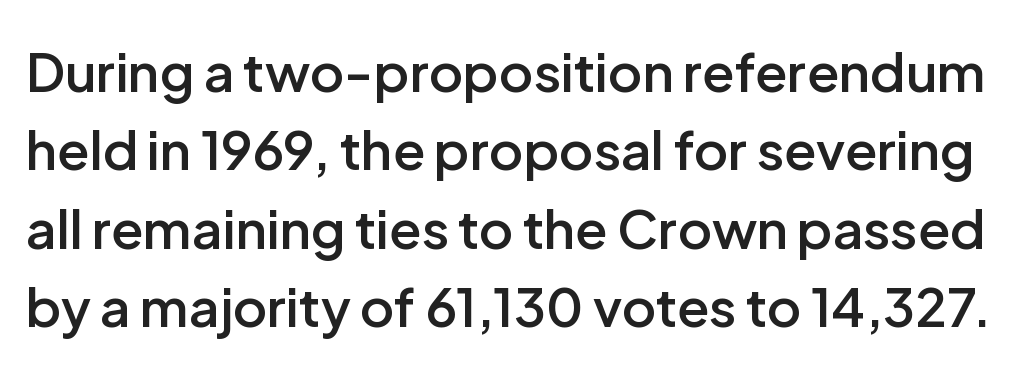
{"serif": "no", "italic": "no", "bold": "semi", "weight": "semibold", "width": "normal", "stroke_contrast": "low", "x_height": "medium", "monospaced": "no", "underline": "no", "line_spacing": "normal", "line_spacing_ratio": 1.48, "letter_spacing": "normal", "letter_spacing_em": 0.0, "glyph_px": 53}
